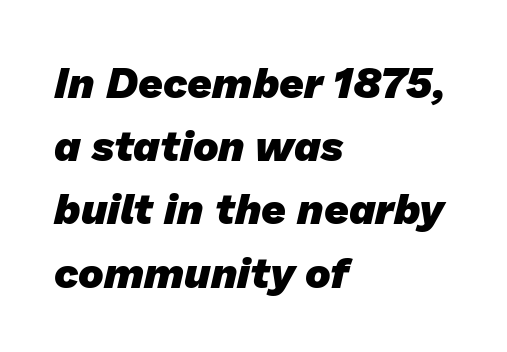
This rendering uses left alignment, leaving the right contour irregular. Examine the stroke ends and you'll find no serifs. Varying glyph widths throughout — classic text-font behaviour. Honestly, there is no underline to notice here at all.
